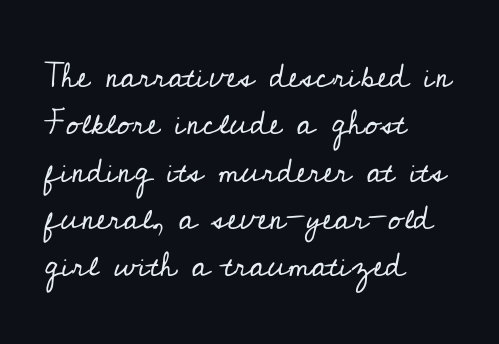
The image shows 34 px regular-weight serif type; set left-aligned, normal line spacing (1.39x), normal letter spacing, not underlined; low stroke contrast and a small x-height.
